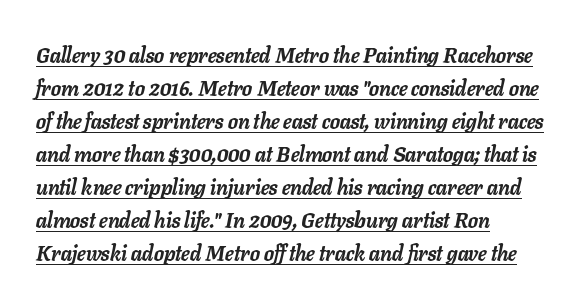
Q: Is the text bold? A: Yes.
Q: Is the text italic (slanted)? A: Yes, it leans right by about 11 degrees.
Q: Is the text underlined? A: Yes.
Q: How is the paragraph aligned? A: Left-aligned.
Q: Is the spacing between letters normal or unusually wide? A: Normal.
Q: Is the spacing between lines tight, normal or loose? A: Normal.
